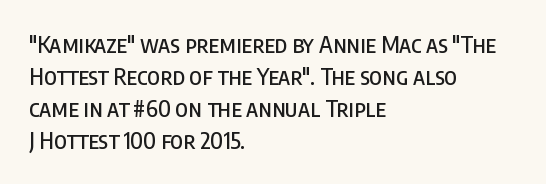
These lines are set flush left with a ragged right edge. Nope, not italic — everything's standing straight. Observe the ordinary spacing: letters are neighbours, not strangers. Vertically, the passage feels balanced, rows spaced as you'd expect. Has an underline been added? It has not.
